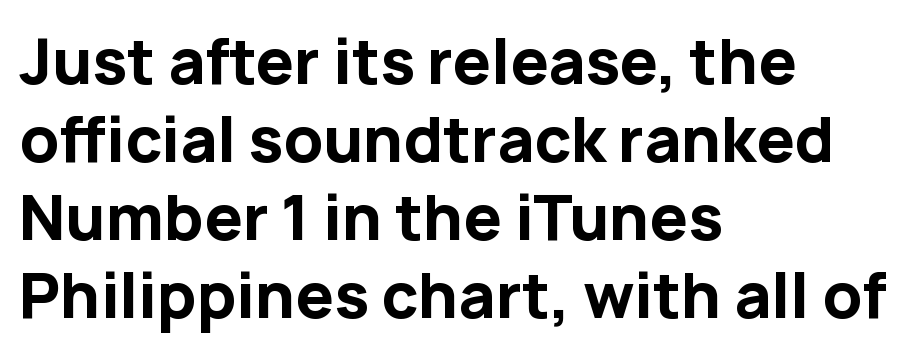
{"serif": "no", "italic": "no", "bold": "yes", "weight": "bold", "width": "normal", "stroke_contrast": "low", "x_height": "medium", "monospaced": "no", "underline": "no", "align": "left", "line_spacing": "normal", "line_spacing_ratio": 1.28, "letter_spacing": "normal", "letter_spacing_em": 0.0, "glyph_px": 61}
